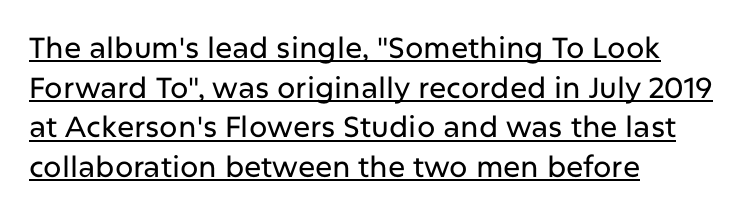
The image shows 29 px sans-serif type, upright; set left-aligned, normal line spacing (1.37x), normal letter spacing, underlined; low stroke contrast and a medium x-height.
